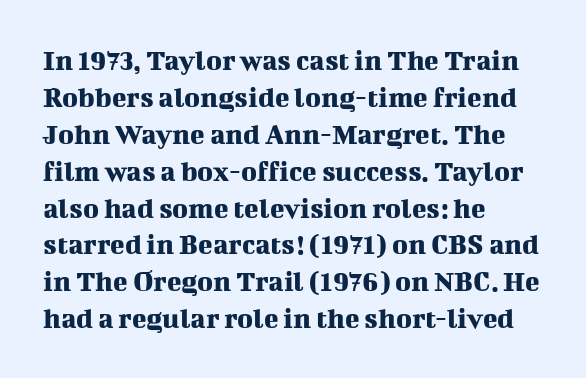
{"serif": "yes", "italic": "no", "width": "normal", "stroke_contrast": "medium", "x_height": "medium", "monospaced": "no", "underline": "no", "align": "left", "line_spacing_ratio": 1.23, "letter_spacing": "normal", "letter_spacing_em": 0.0, "glyph_px": 30}
